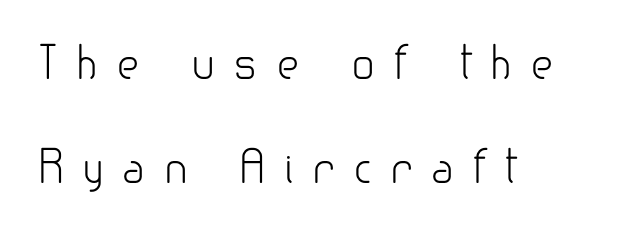
Q: Is the text bold? A: No.
Q: Is the text italic (slanted)? A: No, it is upright.
Q: Is the typeface a serif or a sans-serif typeface? A: Sans-serif.
Q: Is the text underlined? A: No.
Q: How is the paragraph aligned? A: Left-aligned.
Q: Is the spacing between letters normal or unusually wide? A: Unusually wide.
Q: Is the spacing between lines tight, normal or loose? A: Loose.
Q: Width (condensed, normal, or wide)? A: Normal.
Q: Stroke contrast? A: Low.
Q: x-height? A: Small.
Q: Monospaced? A: No.
